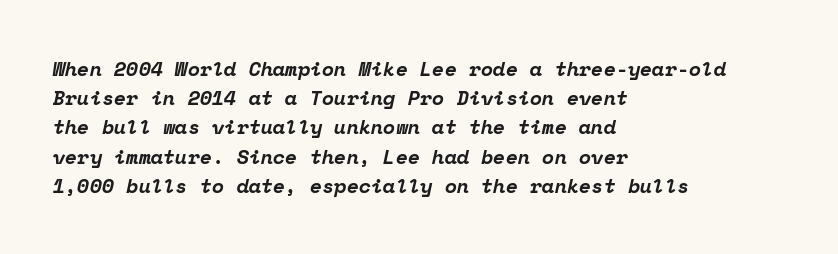
{"italic": "yes", "lean": "right", "slant_degrees": 12, "bold": "yes", "underline": "no", "align": "left", "line_spacing": "normal", "line_spacing_ratio": 1.46, "letter_spacing": "normal", "letter_spacing_em": 0.0, "glyph_px": 20}
